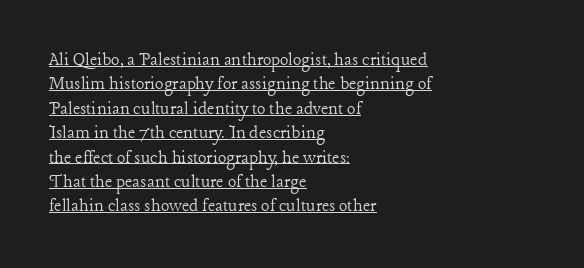
The image shows 20 px text type, upright; set left-aligned, line spacing 1.22x, normal letter spacing, underlined.
